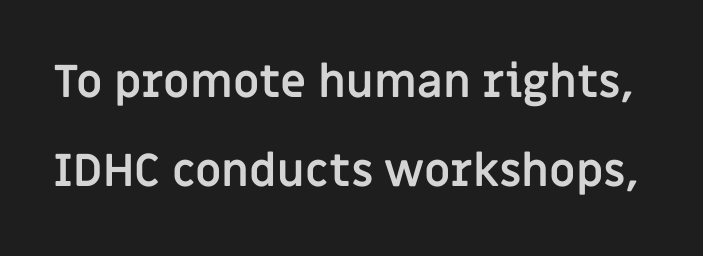
{"serif": "no", "italic": "no", "bold": "yes", "weight": "semibold", "width": "normal", "stroke_contrast": "low", "x_height": "large", "monospaced": "no", "underline": "no", "line_spacing": "loose", "line_spacing_ratio": 1.98, "letter_spacing": "normal", "letter_spacing_em": 0.0, "glyph_px": 45}
